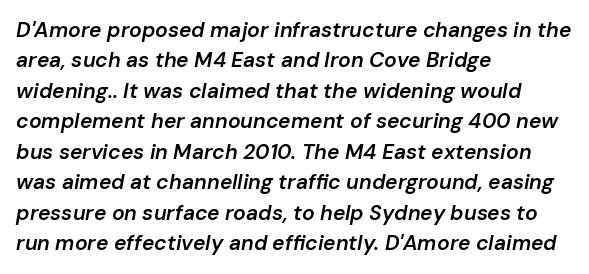
The image shows 21 px text type, italic (leaning right); set left-aligned, normal line spacing (1.45x), normal letter spacing, not underlined.
